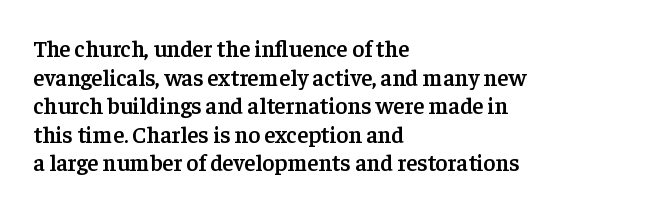
Q: Is the text bold? A: Semi-bold.
Q: Is the text italic (slanted)? A: No, it is upright.
Q: Is the text underlined? A: No.
Q: How is the paragraph aligned? A: Left-aligned.
Q: Is the spacing between letters normal or unusually wide? A: Normal.
